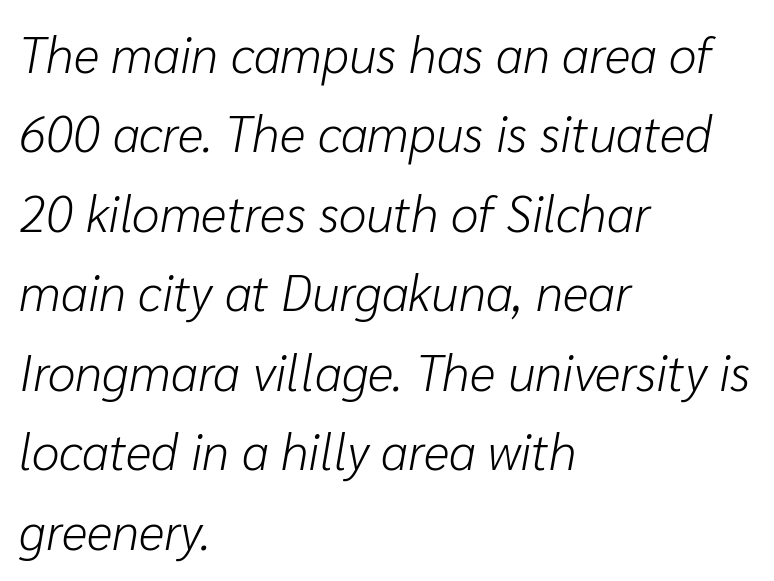
Q: Is the text bold? A: No.
Q: Is the text italic (slanted)? A: Yes, it leans right by about 10 degrees.
Q: Is the text underlined? A: No.
Q: How is the paragraph aligned? A: Left-aligned.
Q: Is the spacing between letters normal or unusually wide? A: Normal.
Q: Is the spacing between lines tight, normal or loose? A: Normal.
Q: Width (condensed, normal, or wide)? A: Normal.
Q: Stroke contrast? A: Low.
Q: x-height? A: Medium.
Q: Monospaced? A: No.
